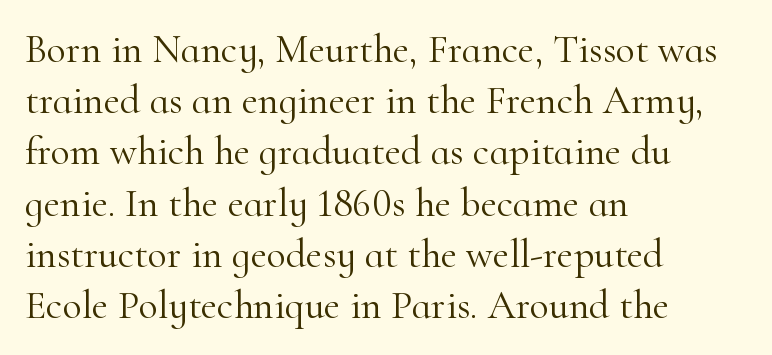
{"serif": "yes", "italic": "no", "bold": "no", "weight": "light", "width": "normal", "stroke_contrast": "high", "x_height": "small", "monospaced": "no", "underline": "no", "align": "left", "line_spacing": "normal", "line_spacing_ratio": 1.28, "letter_spacing": "normal", "letter_spacing_em": 0.0, "glyph_px": 40}
